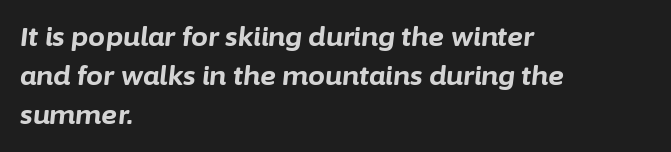
The image shows 27 px bold type, italic (leaning right); set left-aligned, normal line spacing (1.45x), normal letter spacing, not underlined.
